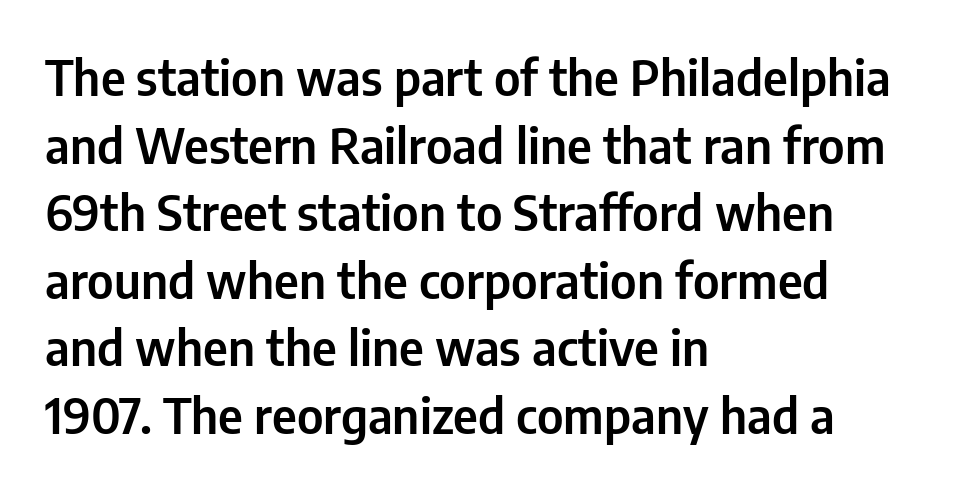
{"serif": "no", "italic": "no", "width": "condensed", "stroke_contrast": "low", "x_height": "medium", "monospaced": "no", "underline": "no", "align": "left", "line_spacing": "normal", "line_spacing_ratio": 1.38, "letter_spacing": "normal", "letter_spacing_em": 0.0, "glyph_px": 49}
